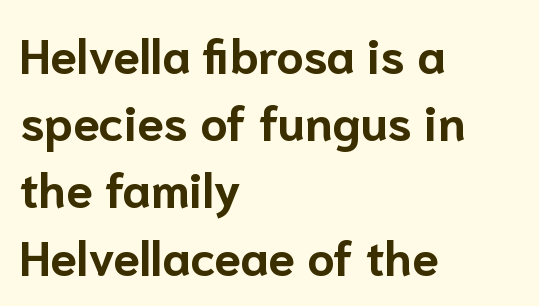
Do the characters align in a grid? No, the font is proportional. Spacing between characters is what you'd get straight out of the box. Strong, thick strokes mark this as bold type. Vertically, the passage feels balanced, rows spaced as you'd expect. Check where the strokes stop: nothing finishes them off — pure sans.
